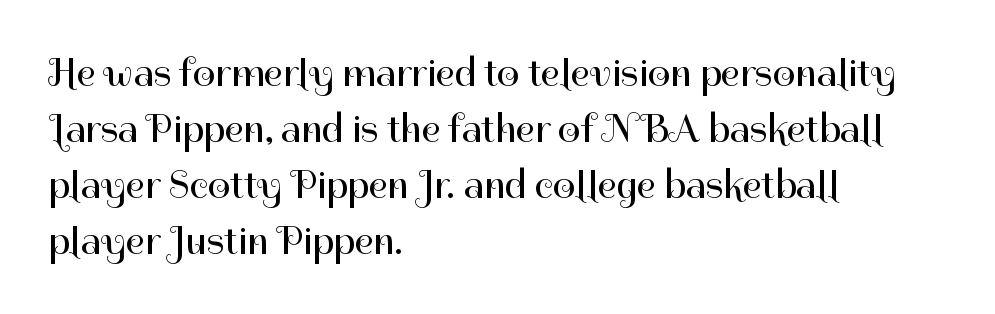
{"serif": "no", "italic": "no", "bold": "no", "weight": "regular", "width": "normal", "stroke_contrast": "high", "x_height": "medium", "monospaced": "no", "underline": "no", "align": "left", "line_spacing": "normal", "line_spacing_ratio": 1.4, "letter_spacing": "normal", "letter_spacing_em": 0.0, "glyph_px": 40}
